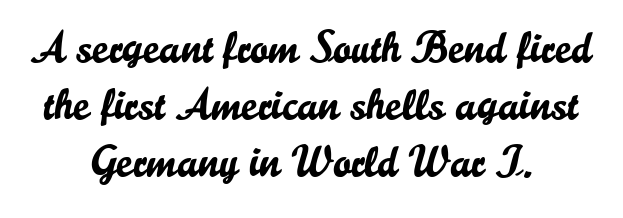
Q: Is the text italic (slanted)? A: Yes.
Q: Is the typeface a serif or a sans-serif typeface? A: Sans-serif.
Q: Is the text underlined? A: No.
Q: How is the paragraph aligned? A: Centered.
Q: Is the spacing between letters normal or unusually wide? A: Normal.
Q: Is the spacing between lines tight, normal or loose? A: Normal.
Q: Width (condensed, normal, or wide)? A: Normal.
Q: Stroke contrast? A: Low.
Q: x-height? A: Small.
Q: Monospaced? A: No.
